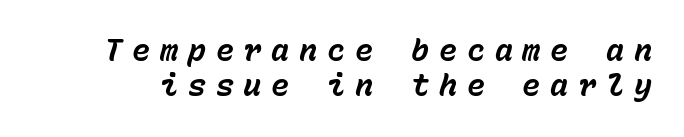
Q: Is the text bold? A: Yes.
Q: Is the text italic (slanted)? A: Yes, it leans right by about 15 degrees.
Q: Is the text underlined? A: No.
Q: Is the spacing between letters normal or unusually wide? A: Unusually wide.
Q: Width (condensed, normal, or wide)? A: Normal.
Q: Stroke contrast? A: Low.
Q: x-height? A: Medium.
Q: Monospaced? A: Yes.
